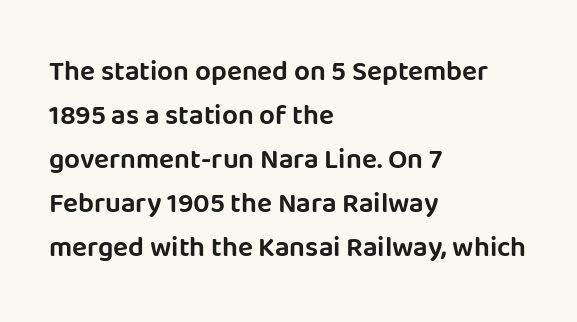
Q: Is the text italic (slanted)? A: No, it is upright.
Q: Is the typeface a serif or a sans-serif typeface? A: Sans-serif.
Q: Is the text underlined? A: No.
Q: How is the paragraph aligned? A: Left-aligned.
Q: Is the spacing between letters normal or unusually wide? A: Normal.
Q: Is the spacing between lines tight, normal or loose? A: Normal.
Q: Width (condensed, normal, or wide)? A: Normal.
Q: Stroke contrast? A: Low.
Q: x-height? A: Large.
Q: Monospaced? A: No.
